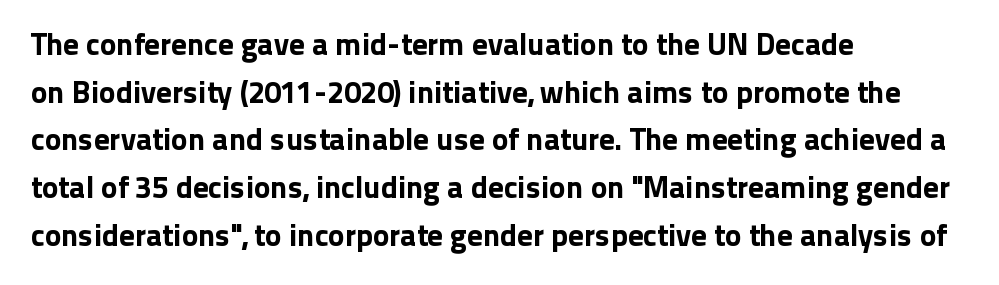
Q: Is the text italic (slanted)? A: No, it is upright.
Q: Is the typeface a serif or a sans-serif typeface? A: Sans-serif.
Q: Is the text underlined? A: No.
Q: How is the paragraph aligned? A: Left-aligned.
Q: Is the spacing between letters normal or unusually wide? A: Normal.
Q: Is the spacing between lines tight, normal or loose? A: Normal.
Q: Width (condensed, normal, or wide)? A: Normal.
Q: Stroke contrast? A: Low.
Q: x-height? A: Medium.
Q: Monospaced? A: No.
